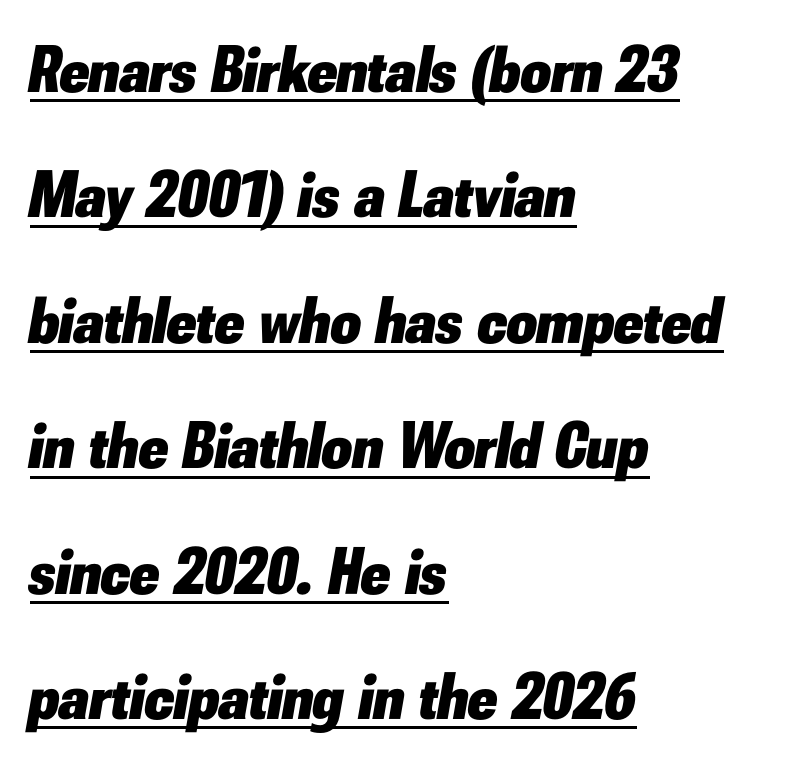
Q: Is the text bold? A: Yes.
Q: Is the text italic (slanted)? A: Yes, it leans right by about 10 degrees.
Q: Is the text underlined? A: Yes.
Q: How is the paragraph aligned? A: Left-aligned.
Q: Is the spacing between letters normal or unusually wide? A: Normal.
Q: Is the spacing between lines tight, normal or loose? A: Loose.
Q: Width (condensed, normal, or wide)? A: Normal.
Q: Stroke contrast? A: Low.
Q: x-height? A: Small.
Q: Monospaced? A: No.
